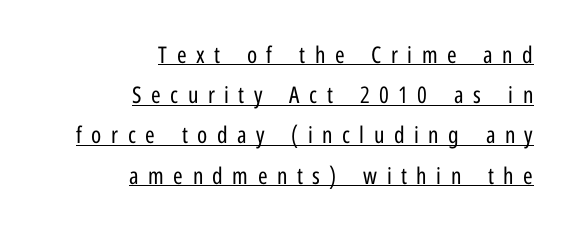
The image shows 23 px text type, upright; set right-aligned, line spacing 1.75x, unusually wide letter spacing (+0.41 em), underlined.
